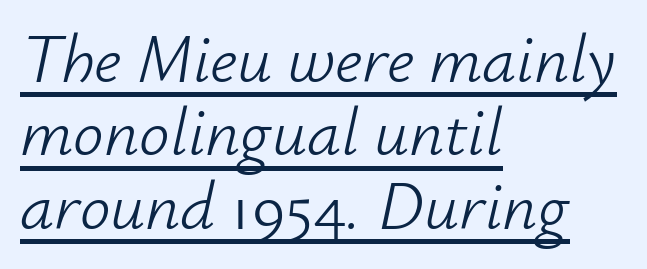
The image shows 68 px light type, italic (leaning right); set left-aligned, tight line spacing (1.08x), normal letter spacing, underlined; low stroke contrast and a small x-height.
